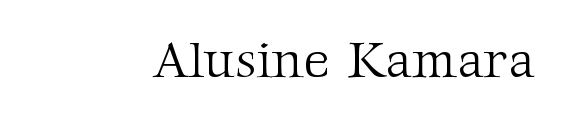
Q: Is the text bold? A: No.
Q: Is the text italic (slanted)? A: No, it is upright.
Q: Is the typeface a serif or a sans-serif typeface? A: Serif.
Q: Is the text underlined? A: No.
Q: Is the spacing between letters normal or unusually wide? A: Normal.
Q: Width (condensed, normal, or wide)? A: Normal.
Q: Stroke contrast? A: Medium.
Q: x-height? A: Medium.
Q: Monospaced? A: No.
